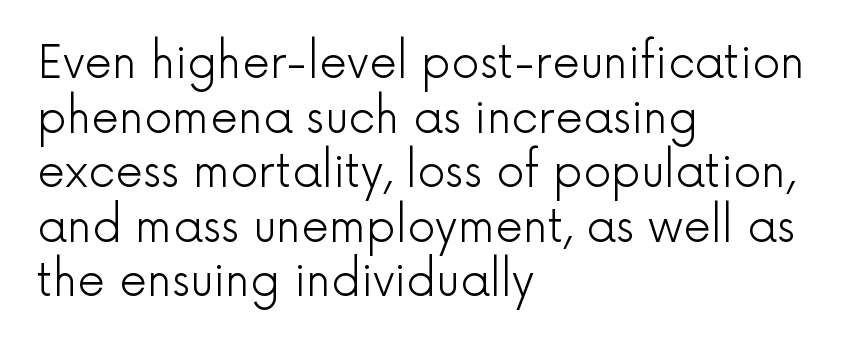
The rendering keeps characters at their native spacing. The foot of each line stays bare and open. Tall strokes in this sample are plumb rather than angled. The letters advance in unequal steps, a hallmark of proportional type. What kind of face is this? One without serifs — a sans. Stems here are at most as thick as an everyday book face.
